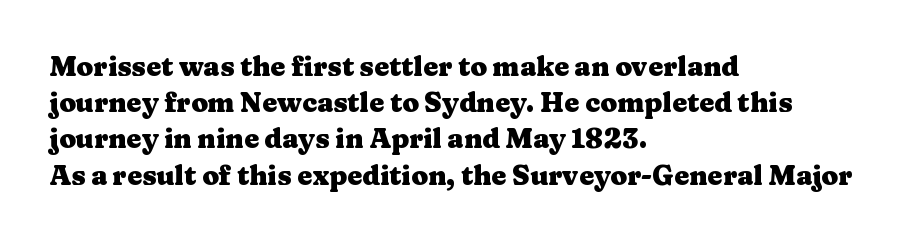
Does the weight exceed regular? Yes, all the way to bold. Inter-character spacing is left at the font's built-in metrics. If you drew a ruler down the left edge, every line would touch it. Only glyphs here, with clear space below each row. This sample keeps an unexceptional amount of space between lines.
